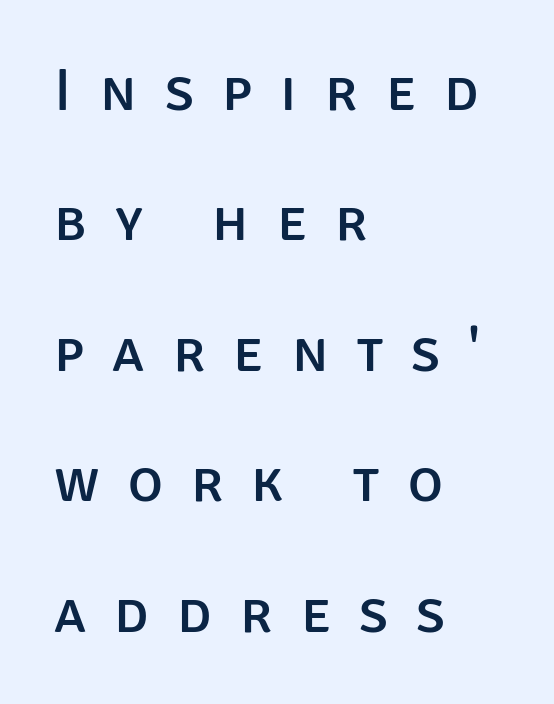
The image shows 59 px sans-serif type, upright; set left-aligned, loose line spacing (2.21x), unusually wide letter spacing (+0.48 em), not underlined; low stroke contrast and a large x-height.
